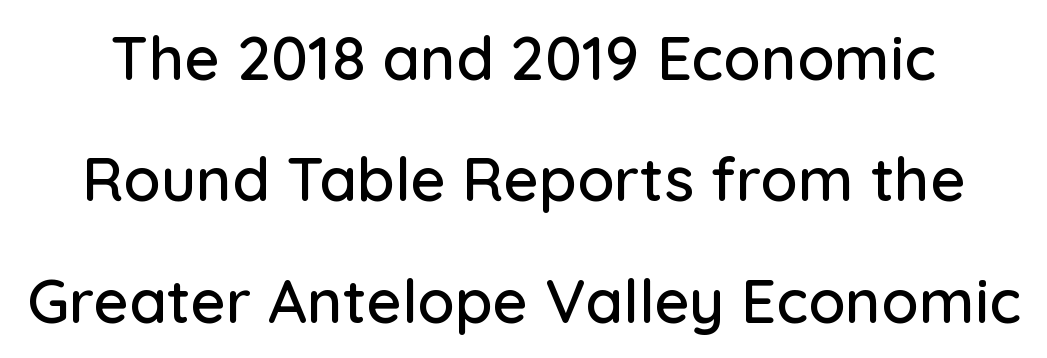
Q: Is the text italic (slanted)? A: No, it is upright.
Q: Is the typeface a serif or a sans-serif typeface? A: Sans-serif.
Q: Is the text underlined? A: No.
Q: Is the spacing between letters normal or unusually wide? A: Normal.
Q: Is the spacing between lines tight, normal or loose? A: Loose.
Q: Width (condensed, normal, or wide)? A: Normal.
Q: Stroke contrast? A: Low.
Q: x-height? A: Medium.
Q: Monospaced? A: No.
